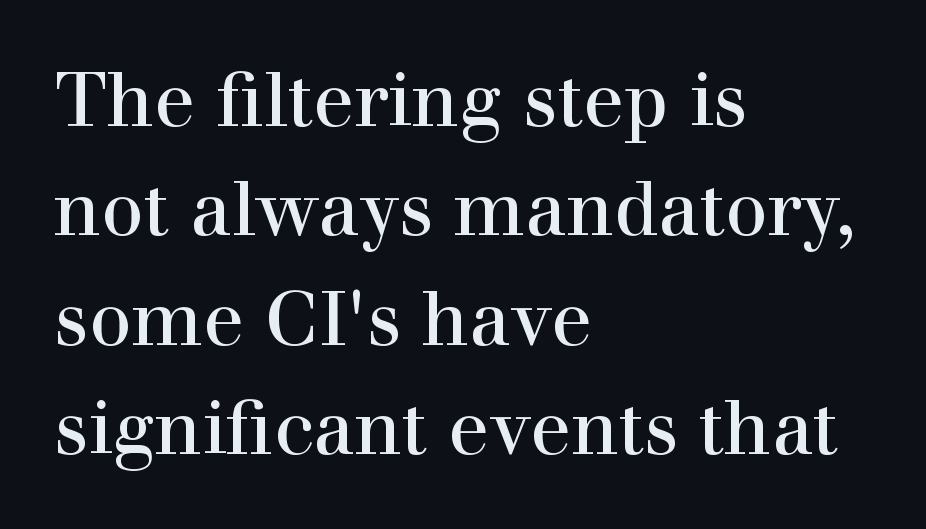
{"serif": "yes", "italic": "no", "bold": "no", "weight": "regular", "width": "normal", "stroke_contrast": "high", "x_height": "medium", "monospaced": "no", "underline": "no", "align": "left", "line_spacing": "normal", "line_spacing_ratio": 1.46, "letter_spacing": "normal", "letter_spacing_em": 0.0, "glyph_px": 75}
